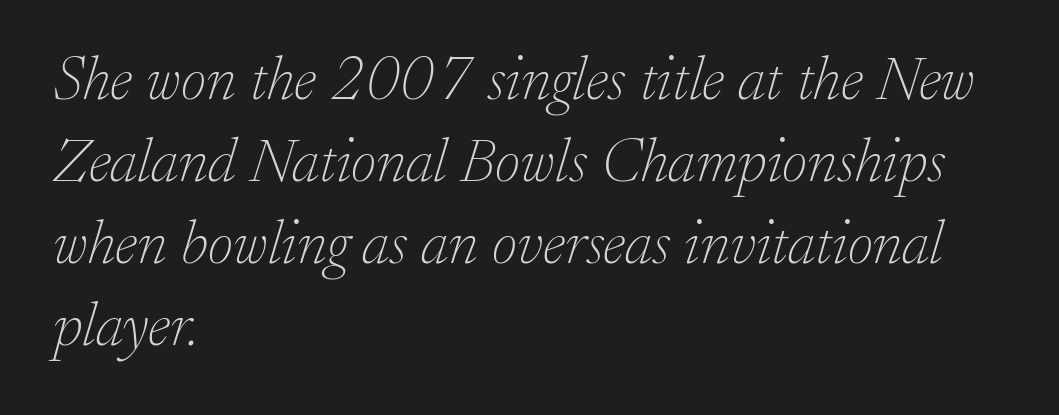
Q: Is the text bold? A: No.
Q: Is the text italic (slanted)? A: Yes, it leans right by about 17 degrees.
Q: Is the typeface a serif or a sans-serif typeface? A: Serif.
Q: Is the text underlined? A: No.
Q: How is the paragraph aligned? A: Left-aligned.
Q: Is the spacing between letters normal or unusually wide? A: Normal.
Q: Is the spacing between lines tight, normal or loose? A: Normal.
Q: Width (condensed, normal, or wide)? A: Normal.
Q: Stroke contrast? A: Low.
Q: x-height? A: Small.
Q: Monospaced? A: No.
